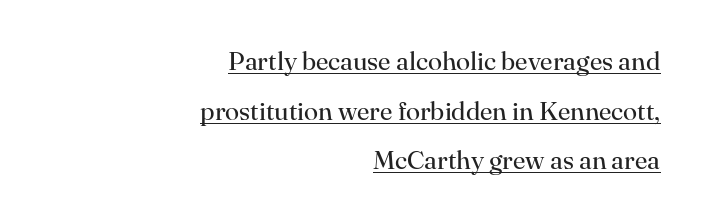
The image shows 26 px text type, upright; set right-aligned, loose line spacing (1.91x), normal letter spacing, underlined.
